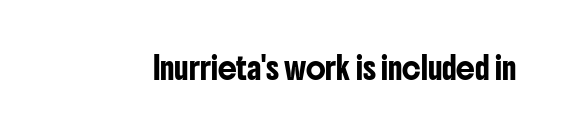
The image shows 21 px text type, upright; set normal letter spacing, not underlined.
